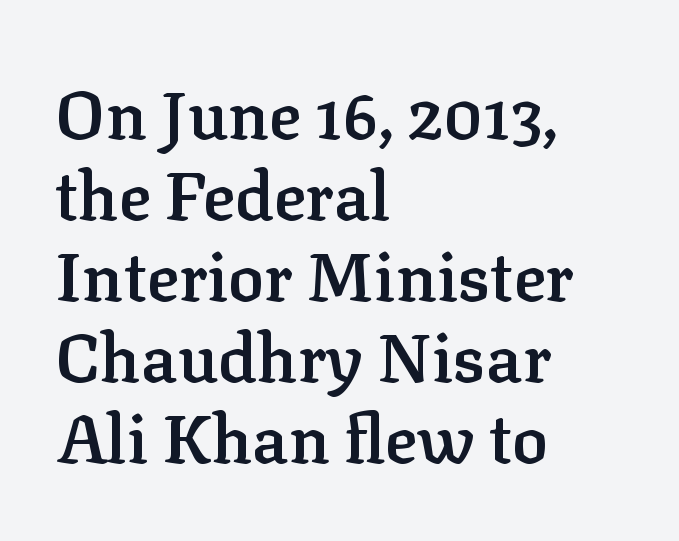
Q: Is the text bold? A: Semi-bold.
Q: Is the text italic (slanted)? A: No, it is upright.
Q: Is the typeface a serif or a sans-serif typeface? A: Serif.
Q: Is the text underlined? A: No.
Q: How is the paragraph aligned? A: Left-aligned.
Q: Is the spacing between letters normal or unusually wide? A: Normal.
Q: Width (condensed, normal, or wide)? A: Normal.
Q: Stroke contrast? A: Low.
Q: x-height? A: Medium.
Q: Monospaced? A: No.
